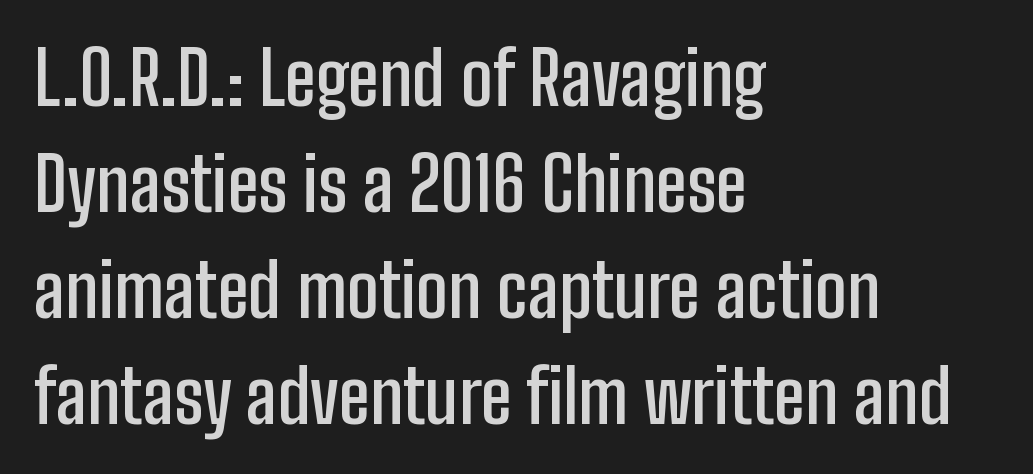
{"serif": "no", "italic": "no", "bold": "semi", "weight": "semibold", "width": "condensed", "stroke_contrast": "low", "x_height": "medium", "monospaced": "no", "underline": "no", "align": "left", "line_spacing": "normal", "line_spacing_ratio": 1.45, "letter_spacing": "normal", "letter_spacing_em": 0.0, "glyph_px": 73}
